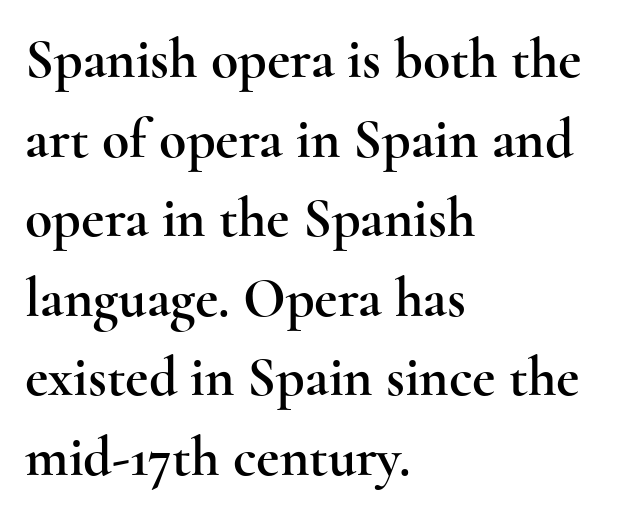
The specimen reads as upright at a glance. The passage shown has conventional tracking throughout. Type style note: has serifs. A student would call this left alignment; a typographer would say flush left, rag right.
